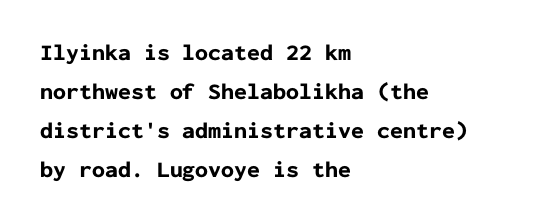
{"italic": "no", "bold": "yes", "underline": "no", "align": "left", "line_spacing": "normal", "line_spacing_ratio": 1.69, "letter_spacing": "normal", "letter_spacing_em": 0.0, "glyph_px": 23}
